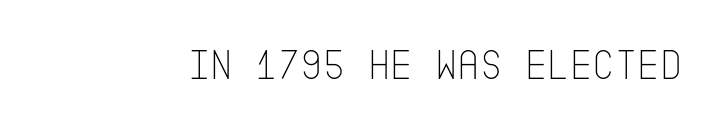
The image shows 43 px thin, condensed sans-serif type, upright; set normal letter spacing, not underlined; low stroke contrast and a large x-height.
